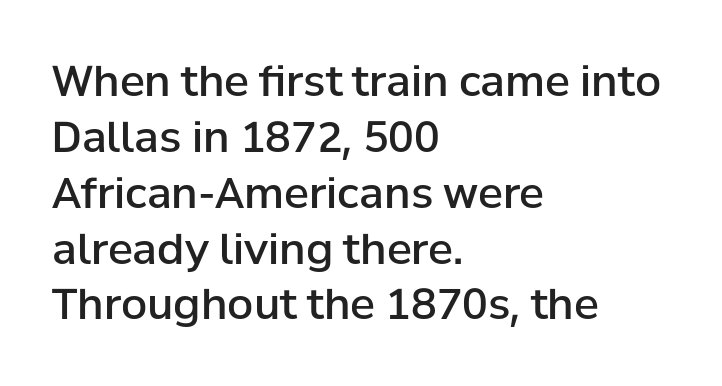
{"serif": "no", "italic": "no", "bold": "semi", "weight": "semibold", "width": "normal", "stroke_contrast": "low", "x_height": "medium", "monospaced": "no", "underline": "no", "align": "left", "line_spacing": "normal", "line_spacing_ratio": 1.33, "letter_spacing": "normal", "letter_spacing_em": 0.0, "glyph_px": 42}
